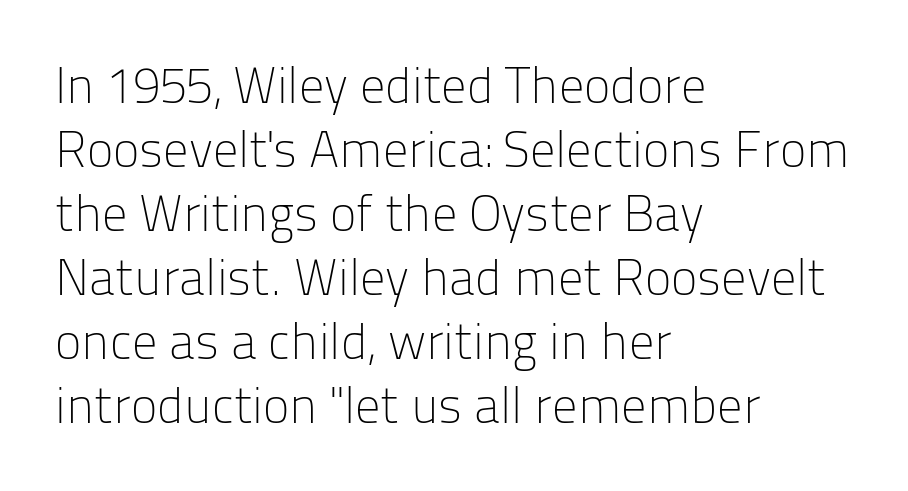
Notice how the passage keeps a crisp vertical edge on the left only. The type sits square on the baseline with zero lean. Type style note: lacks serifs. The baseline area is clear. A light-to-regular cut is what we see here.
